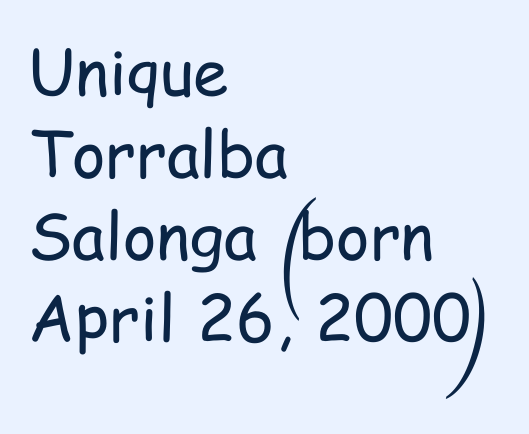
The letterforms sit at book weight or below. A classic flush-left, rag-right setting is used for this passage. Honestly, the letter spacing is just normal — you wouldn't notice it. No italicization has been applied; the sample stays upright. A typesetter would call this proportional, since set widths differ per character. Descender tails drop into unmarked territory.
